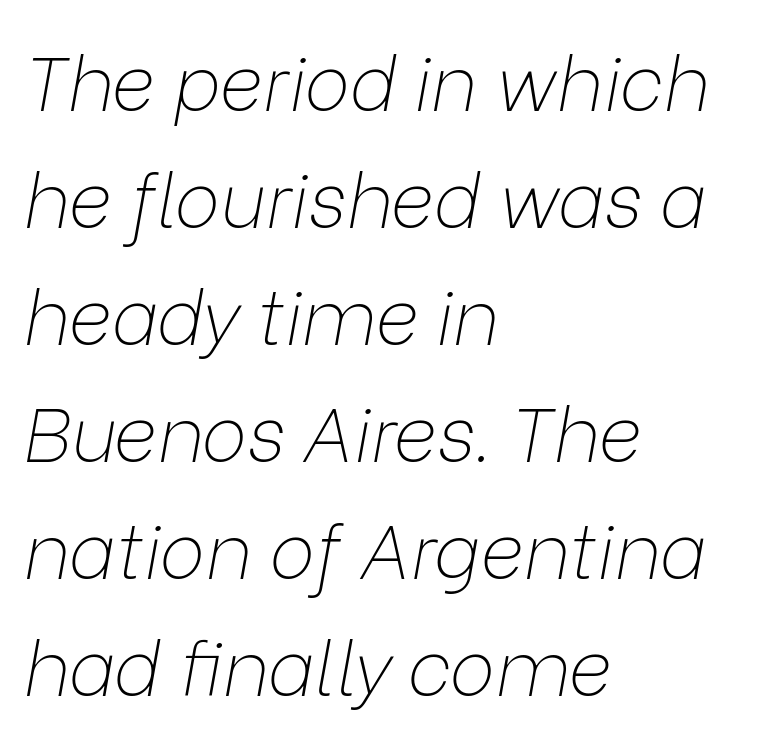
Q: Is the text bold? A: No.
Q: Is the text italic (slanted)? A: Yes, it leans right by about 9 degrees.
Q: Is the text underlined? A: No.
Q: How is the paragraph aligned? A: Left-aligned.
Q: Is the spacing between letters normal or unusually wide? A: Normal.
Q: Is the spacing between lines tight, normal or loose? A: Normal.
Q: Width (condensed, normal, or wide)? A: Normal.
Q: Stroke contrast? A: Low.
Q: x-height? A: Medium.
Q: Monospaced? A: No.
